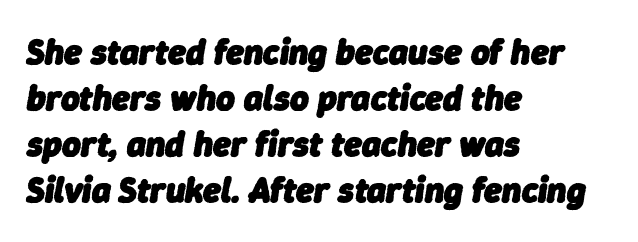
How would I describe the line gaps? Plain and ordinary. The horizontal fit of the characters is conventional and even. Teacher's note: observe the even left margin — that is flush-left alignment. Spacing verdict: proportional, widths tailored to each character. Descenders hang freely into open space.
